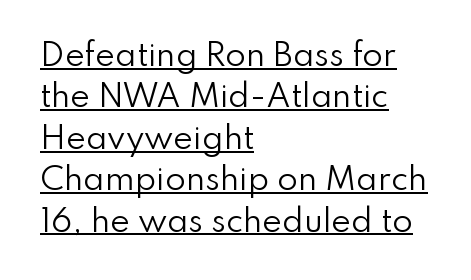
{"serif": "no", "italic": "no", "bold": "no", "weight": "regular", "width": "normal", "stroke_contrast": "low", "x_height": "small", "monospaced": "no", "underline": "yes", "align": "left", "line_spacing": "normal", "line_spacing_ratio": 1.38, "letter_spacing": "normal", "letter_spacing_em": 0.0, "glyph_px": 30}
